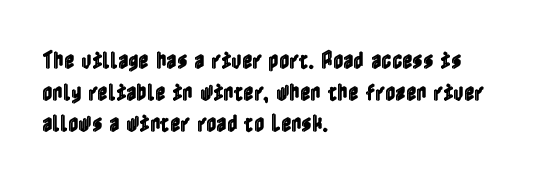
The image shows 20 px text type, upright; set left-aligned, normal line spacing (1.58x), normal letter spacing, not underlined.
